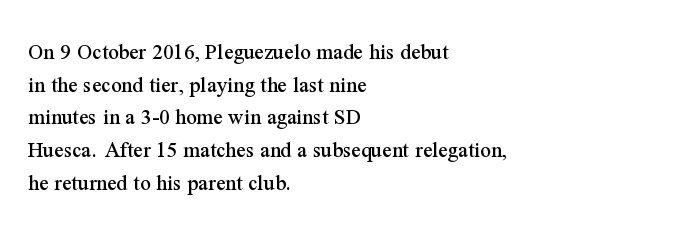
All the whitespace from short lines collects on the right. Standard letterfit; no display-style spreading of the glyphs. The area under the type is left untouched. Characters remain perfectly vertical along every line. If you measured baseline to baseline, you'd find a middling distance.
